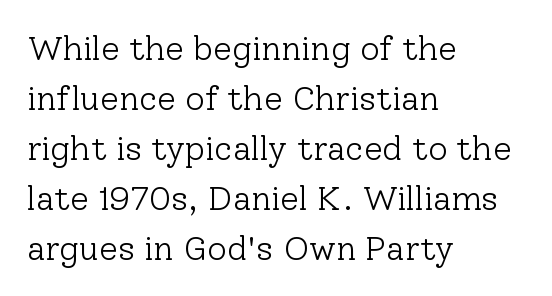
Q: Is the text bold? A: No.
Q: Is the text italic (slanted)? A: No, it is upright.
Q: Is the typeface a serif or a sans-serif typeface? A: Serif.
Q: Is the text underlined? A: No.
Q: How is the paragraph aligned? A: Left-aligned.
Q: Is the spacing between letters normal or unusually wide? A: Normal.
Q: Is the spacing between lines tight, normal or loose? A: Normal.
Q: Width (condensed, normal, or wide)? A: Normal.
Q: Stroke contrast? A: Low.
Q: x-height? A: Medium.
Q: Monospaced? A: No.
